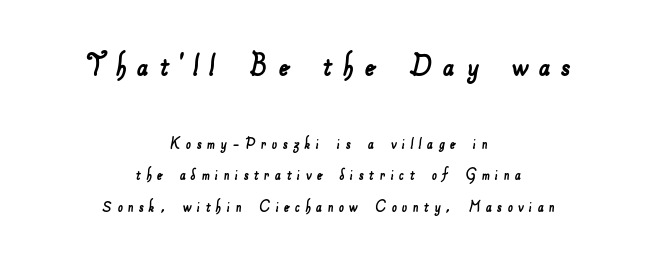
The image shows 35 px sans-serif type; set centered, line spacing 1.74x, unusually wide letter spacing (+0.29 em), not underlined; the first (top) block is 1.94x larger; low stroke contrast and a small x-height.
